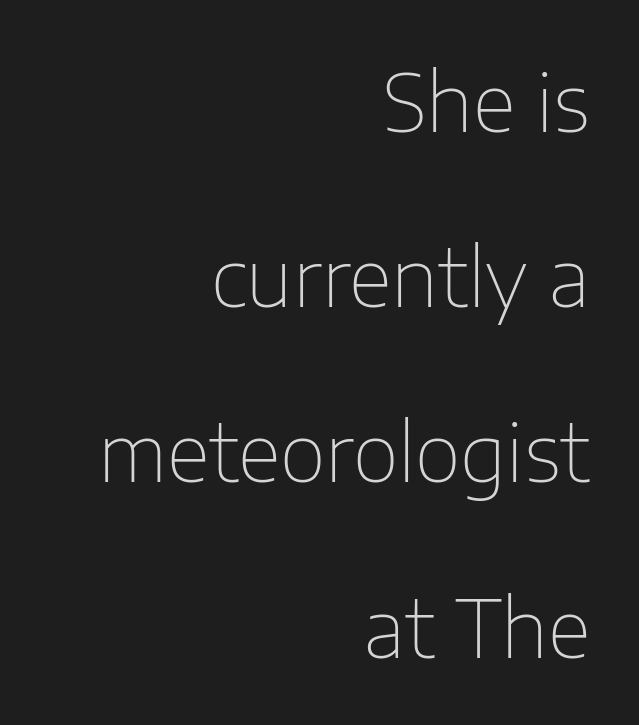
{"serif": "no", "italic": "no", "bold": "no", "weight": "thin", "width": "normal", "stroke_contrast": "low", "x_height": "medium", "monospaced": "no", "underline": "no", "align": "right", "line_spacing": "loose", "line_spacing_ratio": 2.19, "letter_spacing": "normal", "letter_spacing_em": 0.0, "glyph_px": 80}
